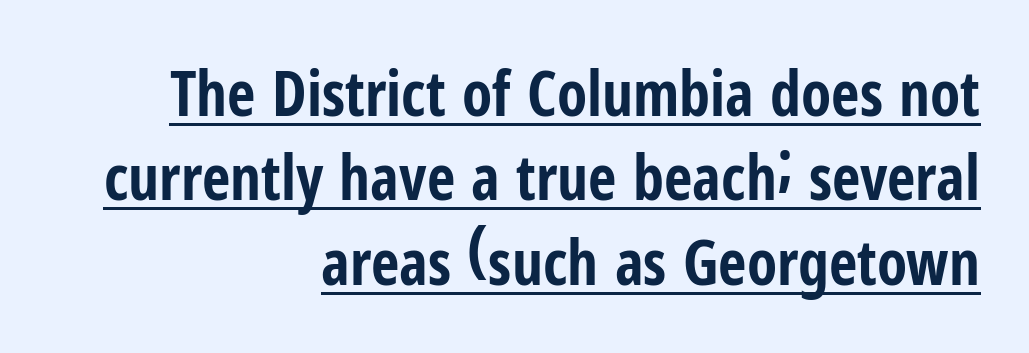
{"serif": "no", "italic": "no", "bold": "yes", "weight": "bold", "width": "condensed", "stroke_contrast": "low", "x_height": "medium", "monospaced": "no", "underline": "yes", "align": "right", "line_spacing": "normal", "line_spacing_ratio": 1.36, "letter_spacing": "normal", "letter_spacing_em": 0.0, "glyph_px": 62}
